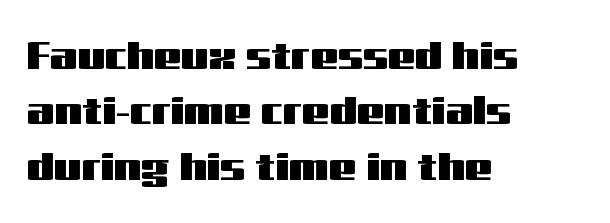
{"serif": "no", "italic": "no", "width": "wide", "stroke_contrast": "medium", "x_height": "medium", "monospaced": "no", "underline": "no", "align": "left", "line_spacing": "normal", "line_spacing_ratio": 1.42, "letter_spacing": "normal", "letter_spacing_em": 0.0, "glyph_px": 39}
